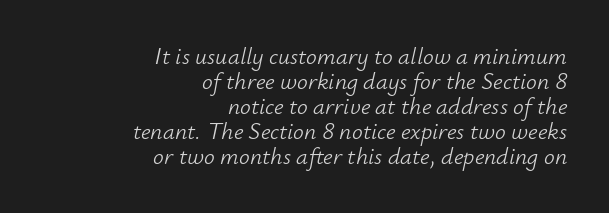
The image shows 24 px text type, italic (leaning right); set right-aligned, tight line spacing (1.04x), normal letter spacing, not underlined.
